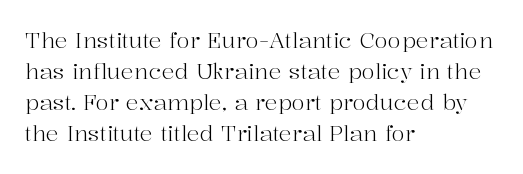
Q: Is the text bold? A: No.
Q: Is the text italic (slanted)? A: No, it is upright.
Q: Is the text underlined? A: No.
Q: How is the paragraph aligned? A: Left-aligned.
Q: Is the spacing between letters normal or unusually wide? A: Normal.
Q: Is the spacing between lines tight, normal or loose? A: Normal.
